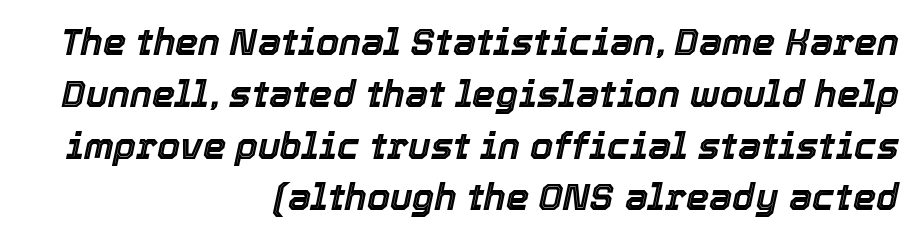
{"italic": "yes", "lean": "right", "slant_degrees": 12, "width": "normal", "x_height": "medium", "monospaced": "no", "underline": "no", "align": "right", "line_spacing": "normal", "line_spacing_ratio": 1.4, "letter_spacing": "normal", "letter_spacing_em": 0.0, "glyph_px": 37}
